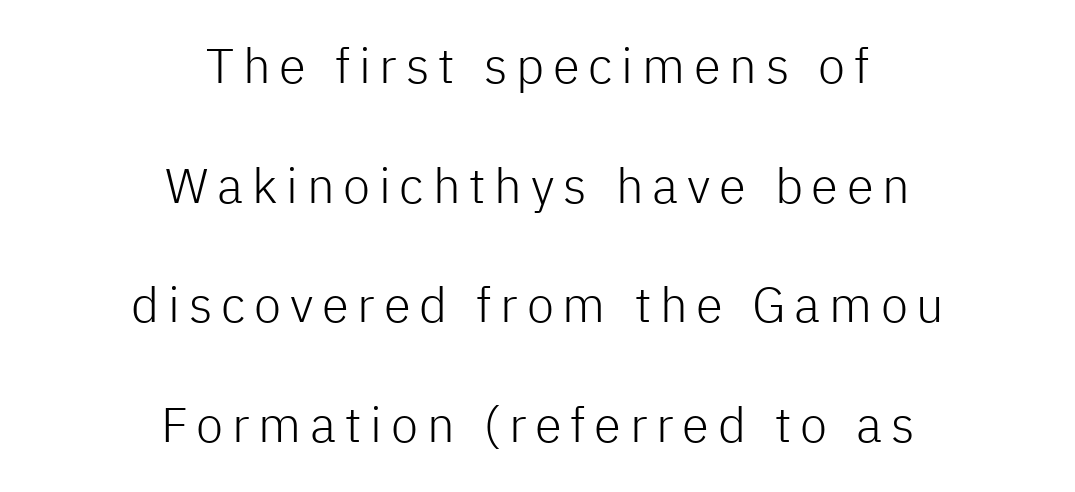
{"serif": "no", "italic": "no", "bold": "no", "weight": "light", "width": "normal", "stroke_contrast": "low", "x_height": "medium", "monospaced": "no", "underline": "no", "align": "center", "line_spacing": "loose", "line_spacing_ratio": 2.44, "glyph_px": 49}
